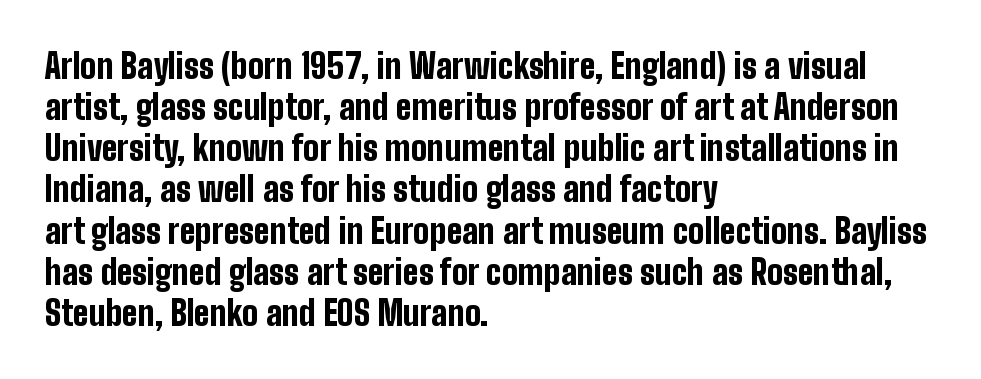
Q: Is the text bold? A: Yes.
Q: Is the text italic (slanted)? A: No, it is upright.
Q: Is the typeface a serif or a sans-serif typeface? A: Sans-serif.
Q: Is the text underlined? A: No.
Q: How is the paragraph aligned? A: Left-aligned.
Q: Is the spacing between letters normal or unusually wide? A: Normal.
Q: Width (condensed, normal, or wide)? A: Condensed.
Q: Stroke contrast? A: Low.
Q: x-height? A: Medium.
Q: Monospaced? A: No.
